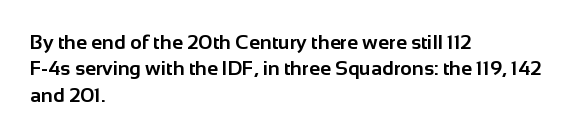
The image shows 20 px bold type, upright; set left-aligned, normal line spacing (1.32x), normal letter spacing, not underlined.
